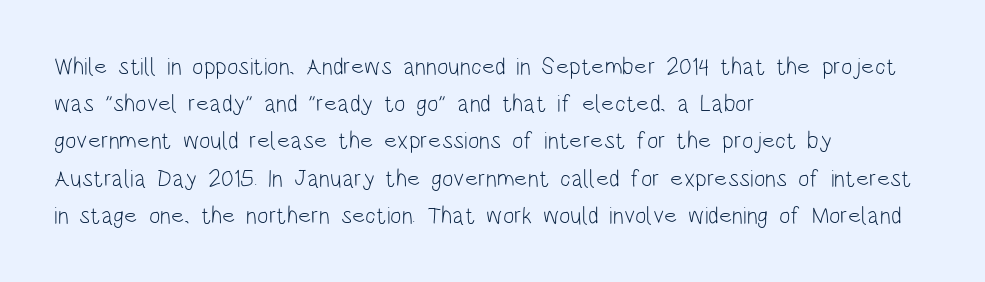
{"italic": "no", "bold": "no", "underline": "no", "align": "left", "line_spacing": "normal", "line_spacing_ratio": 1.55, "letter_spacing": "normal", "letter_spacing_em": 0.0, "glyph_px": 24}
